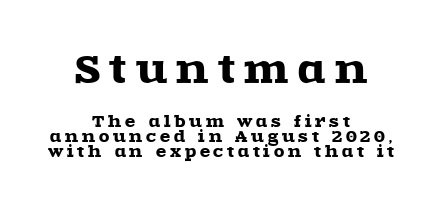
The image shows 37 px wide serif type, upright; set centered, tight line spacing (1.0x), unusually wide letter spacing (+0.25 em), not underlined; the first (top) block is 2.47x larger; a large x-height.
